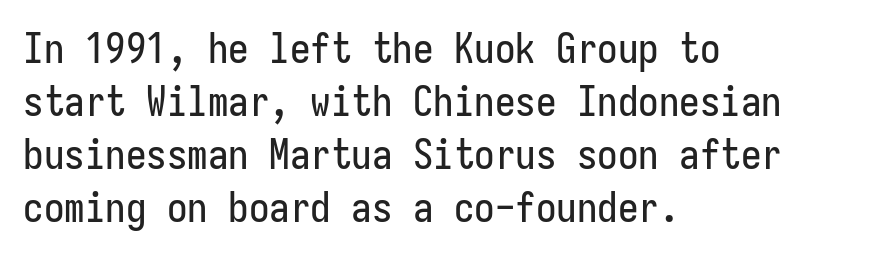
{"serif": "no", "italic": "no", "width": "condensed", "stroke_contrast": "low", "x_height": "medium", "underline": "no", "align": "left", "line_spacing": "normal", "line_spacing_ratio": 1.29, "letter_spacing": "normal", "letter_spacing_em": 0.0, "glyph_px": 41}
